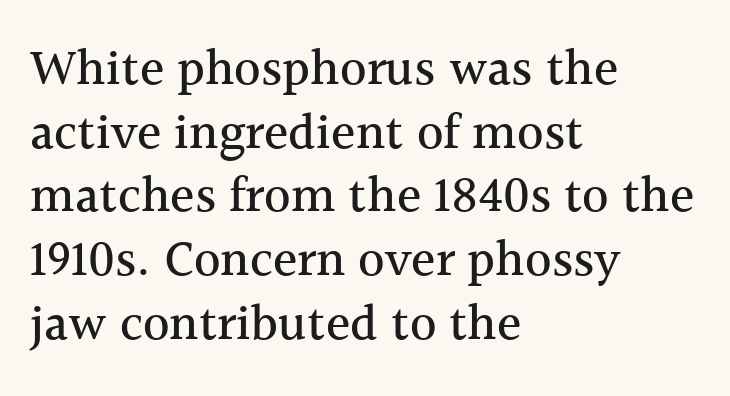
The typeface chosen for these lines features serifs. Is there much room between lines? A standard amount, neither cramped nor airy. No extra tracking has been applied to these lines. The gap between lines stays unmarked. The ragged edge is on the right, which tells us the setting is flush left. Spacing verdict: proportional, widths tailored to each character.
